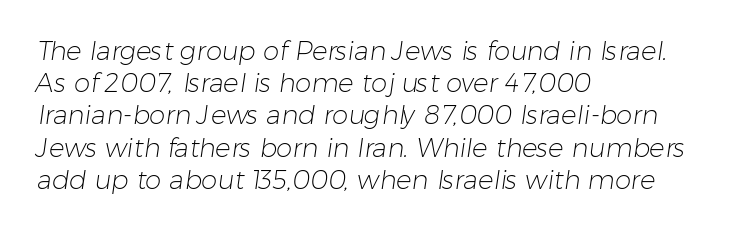
{"bold": "no", "underline": "no", "align": "left", "line_spacing_ratio": 1.24, "letter_spacing": "normal", "letter_spacing_em": 0.0, "glyph_px": 26}
